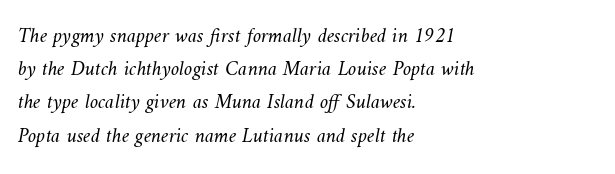
{"bold": "no", "underline": "no", "align": "left", "line_spacing": "normal", "line_spacing_ratio": 1.58, "letter_spacing": "normal", "letter_spacing_em": 0.0, "glyph_px": 21}
